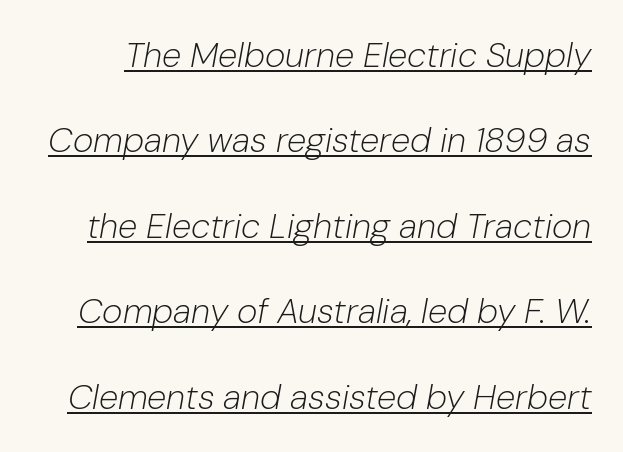
The image shows 35 px light type, italic (leaning right); set loose line spacing (2.44x), normal letter spacing, underlined; low stroke contrast and a medium x-height.
